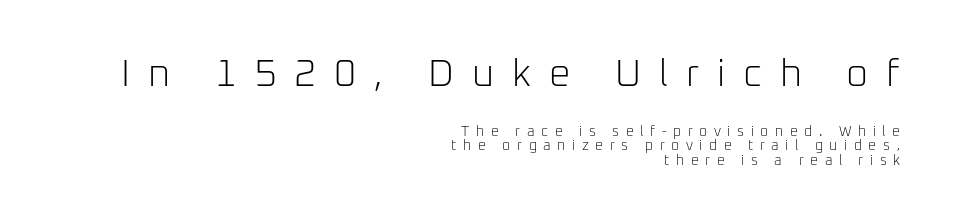
The leading is snug, giving the passage a crowded texture. Size hierarchy here favors the leading block over the trailing one. Substantial extra tracking has been applied to these lines. The foot of each line stays bare and open.
